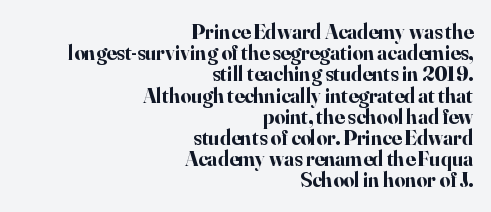
These lines were composed using upright roman letters. Baseline-to-baseline distance is barely more than the letter height. Nobody drew a line under any word here. Line ends are locked; line starts wander. The letters are bold, with thick, heavy strokes.
